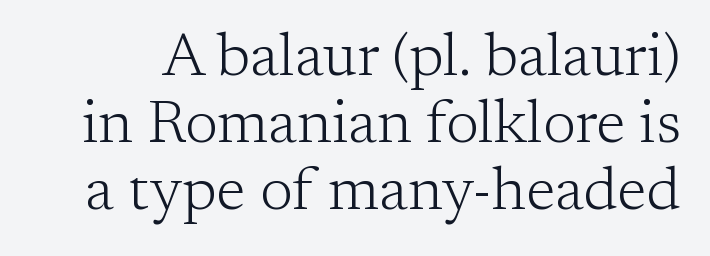
You could not count columns in this text — the font is proportionally spaced. The specimen reads as upright at a glance. Compared with typical paragraphs, the rows here are closer together. No extra tracking has been applied to these lines.
